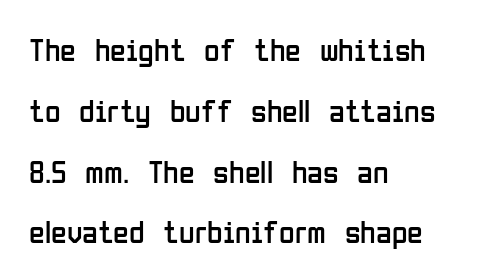
The image shows 32 px regular-weight, condensed sans-serif type, upright; set left-aligned, loose line spacing (1.9x), normal letter spacing, not underlined; low stroke contrast and a medium x-height.
